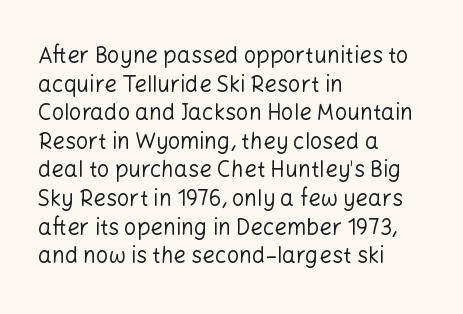
Check the space under the baseline: it is left empty. Characters follow at the spacing the type designer built in. These glyphs show unthickened strokes, regular width or finer. This is the regular roman posture of the typeface. A typesetter would call this leading conventional body-copy spacing. The compositor pushed each line to the left boundary.
